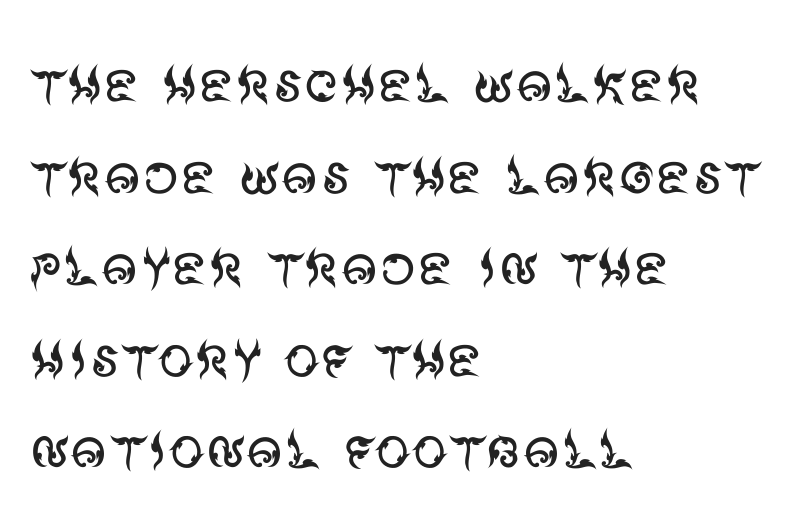
{"serif": "no", "italic": "no", "bold": "no", "weight": "regular", "width": "normal", "stroke_contrast": "medium", "x_height": "large", "monospaced": "no", "underline": "no", "align": "left", "line_spacing": "normal", "line_spacing_ratio": 1.29, "letter_spacing": "normal", "letter_spacing_em": 0.0, "glyph_px": 71}
